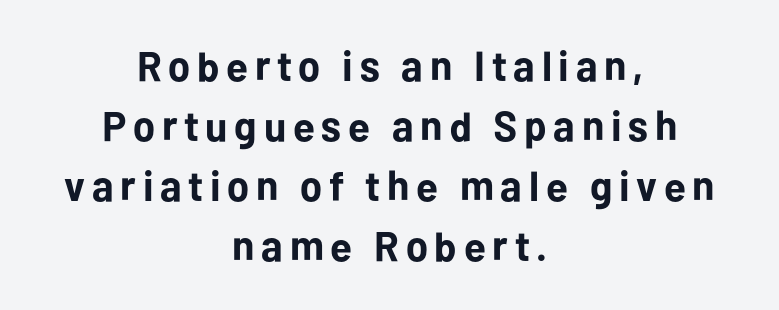
The image shows 42 px bold sans-serif type, upright; set centered, normal line spacing (1.43x), not underlined; low stroke contrast and a medium x-height.
